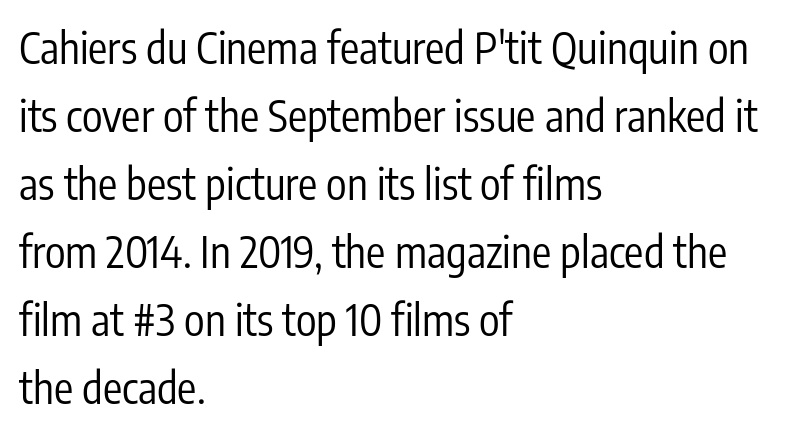
Is this a fixed-width face? No — the glyphs have proportional, varying widths. The characters display no serif detailing; their extremities are plain. Notice how the passage keeps a crisp vertical edge on the left only. A typesetter would mark this as roman, not italic. This reads as an unemphasized weight, regular at the heaviest.
